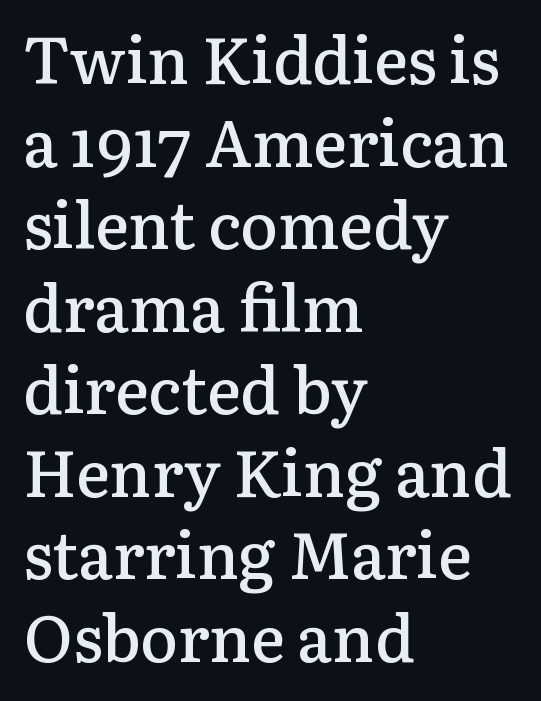
The image shows 64 px semibold serif type, upright; set left-aligned, normal line spacing (1.29x), normal letter spacing, not underlined; low stroke contrast and a medium x-height.
